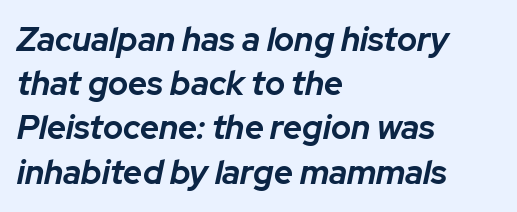
{"italic": "yes", "lean": "right", "slant_degrees": 12, "bold": "yes", "weight": "bold", "width": "normal", "stroke_contrast": "low", "x_height": "medium", "monospaced": "no", "underline": "no", "align": "left", "line_spacing": "normal", "line_spacing_ratio": 1.34, "letter_spacing": "normal", "letter_spacing_em": 0.0, "glyph_px": 33}
